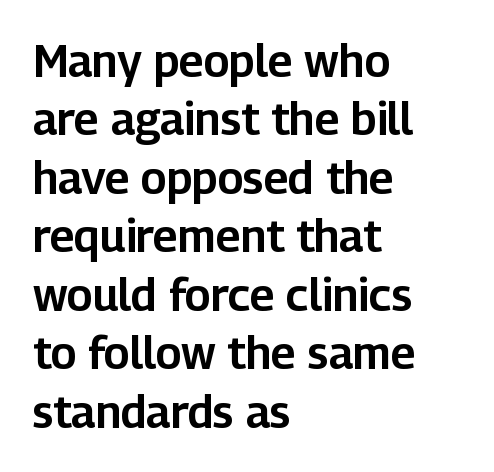
Rows of type keep a routine distance in the vertical direction. Check where the strokes stop: nothing finishes them off — pure sans. Does extra space separate the letters? No, they use regular spacing. Every character sits straight up, as roman type does.
